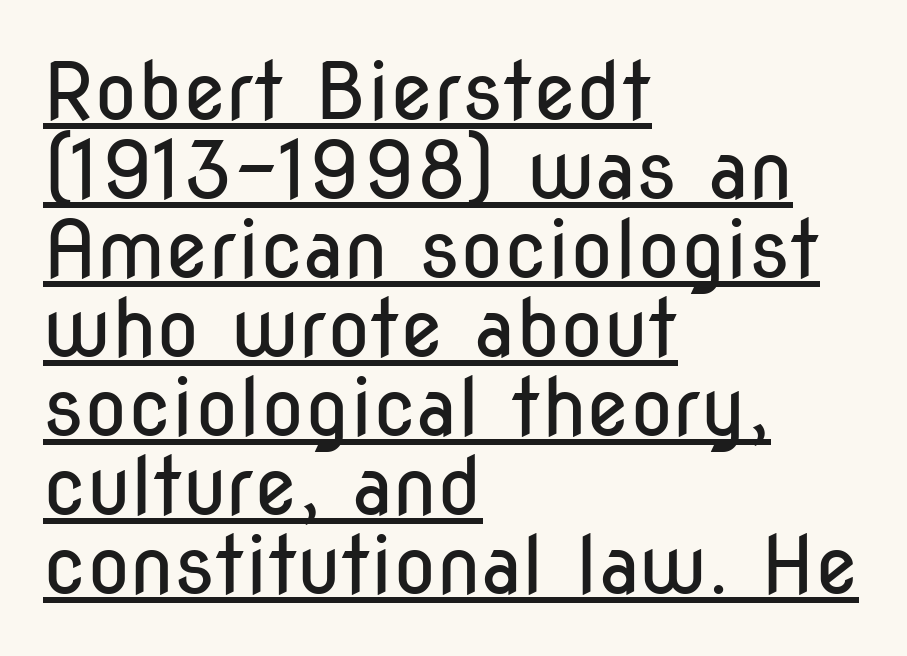
The image shows 79 px regular-weight, condensed sans-serif type, upright; set left-aligned, tight line spacing (1.0x), normal letter spacing, underlined; low stroke contrast and a medium x-height.
